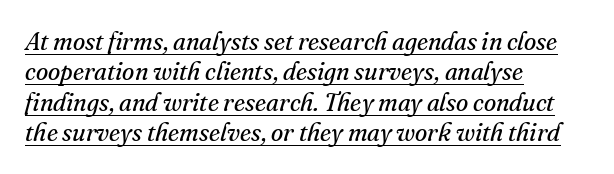
Q: Is the text bold? A: No.
Q: Is the text italic (slanted)? A: Yes, it leans right by about 16 degrees.
Q: Is the text underlined? A: Yes.
Q: How is the paragraph aligned? A: Left-aligned.
Q: Is the spacing between letters normal or unusually wide? A: Normal.
